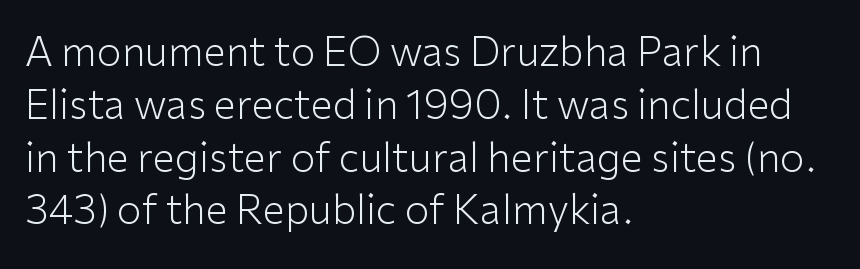
{"serif": "no", "italic": "no", "bold": "no", "weight": "light", "width": "normal", "stroke_contrast": "low", "x_height": "medium", "monospaced": "no", "underline": "no", "align": "left", "line_spacing": "normal", "line_spacing_ratio": 1.32, "letter_spacing": "normal", "letter_spacing_em": 0.0, "glyph_px": 40}
